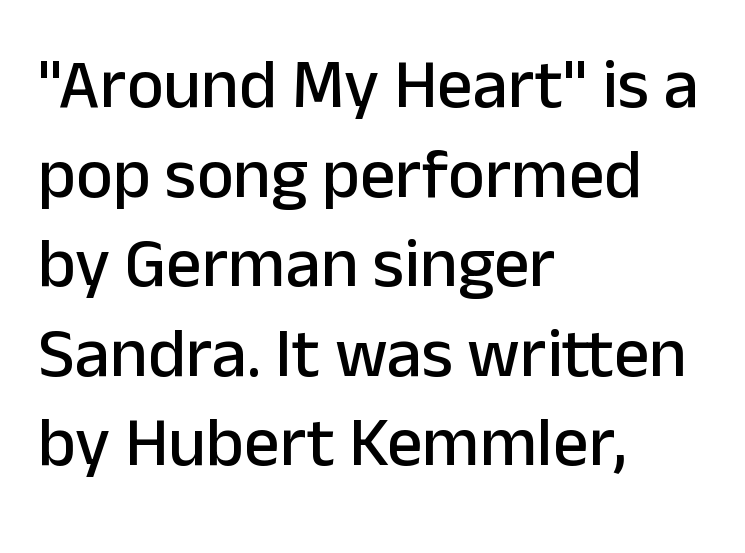
{"serif": "no", "italic": "no", "width": "normal", "stroke_contrast": "low", "x_height": "medium", "monospaced": "no", "underline": "no", "align": "left", "line_spacing": "normal", "line_spacing_ratio": 1.28, "letter_spacing": "normal", "letter_spacing_em": 0.0, "glyph_px": 70}
